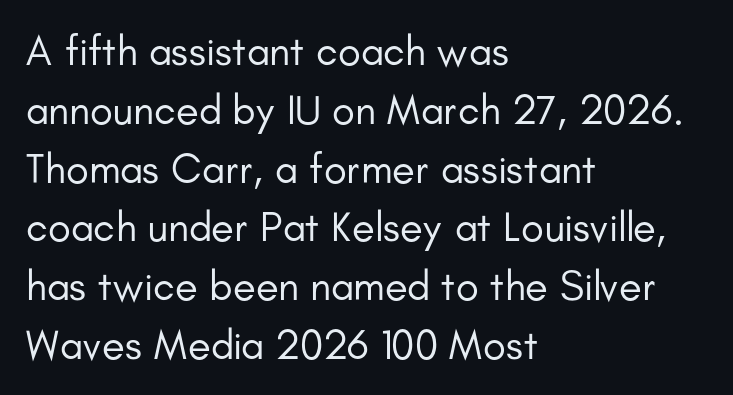
{"serif": "no", "italic": "no", "bold": "no", "weight": "regular", "width": "normal", "stroke_contrast": "low", "x_height": "small", "monospaced": "no", "underline": "no", "align": "left", "line_spacing": "normal", "line_spacing_ratio": 1.4, "letter_spacing": "normal", "letter_spacing_em": 0.0, "glyph_px": 42}
